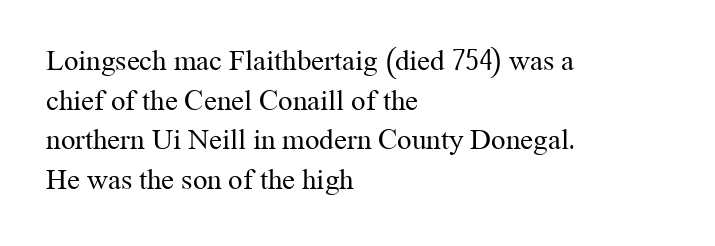
How are the letters spaced? Ordinarily, with no added tracking. Is the type heavy? It reads as light-to-regular instead. The rendering uses natural spacing where letterforms have individual widths. These lines are composed in type with serifs.
